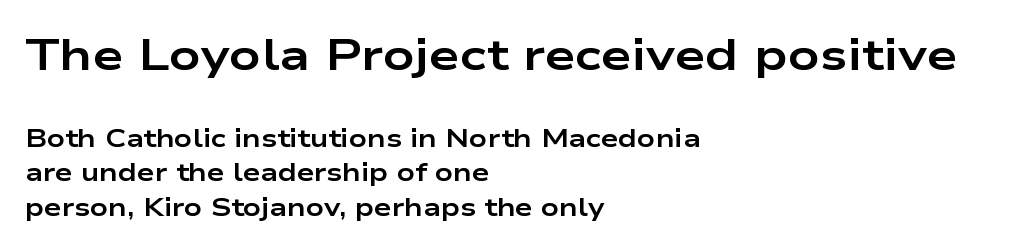
The image shows 44 px bold, wide sans-serif type, upright; set left-aligned, normal line spacing (1.38x), normal letter spacing, not underlined; the first (top) block is 1.76x larger; low stroke contrast and a medium x-height.
